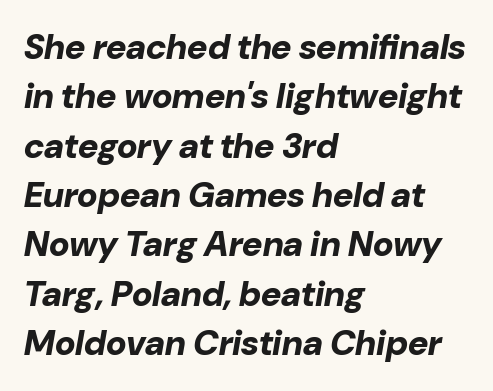
{"italic": "yes", "lean": "right", "slant_degrees": 10, "bold": "yes", "weight": "bold", "width": "normal", "stroke_contrast": "low", "x_height": "medium", "monospaced": "no", "underline": "no", "align": "left", "line_spacing": "normal", "line_spacing_ratio": 1.41, "letter_spacing": "normal", "letter_spacing_em": 0.0, "glyph_px": 35}
